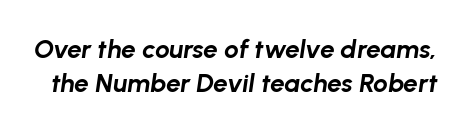
Q: Is the text bold? A: Yes.
Q: Is the text italic (slanted)? A: Yes, it leans right by about 8 degrees.
Q: Is the text underlined? A: No.
Q: Is the spacing between letters normal or unusually wide? A: Normal.
Q: Is the spacing between lines tight, normal or loose? A: Normal.
